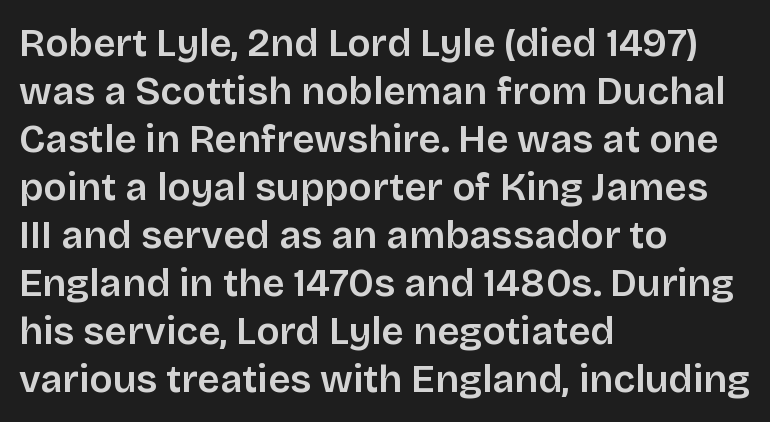
Posture: upright roman. These lines stack with their left ends in a neat column. Bare-footed words on every line. The type family on display is of the sans-serif kind. The passage shown is typed in a proportional face where columns would drift.
